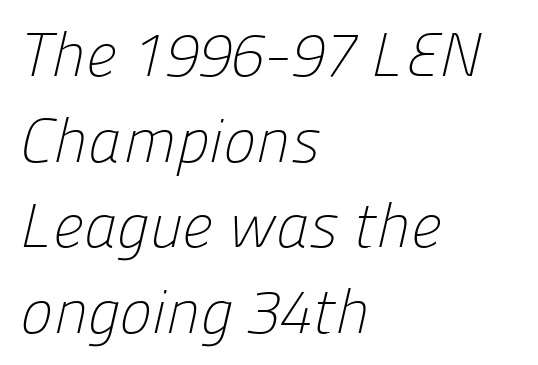
{"serif": "no", "bold": "no", "weight": "light", "width": "normal", "stroke_contrast": "low", "x_height": "medium", "monospaced": "no", "underline": "no", "align": "left", "line_spacing": "normal", "line_spacing_ratio": 1.38, "letter_spacing": "normal", "letter_spacing_em": 0.0, "glyph_px": 62}
